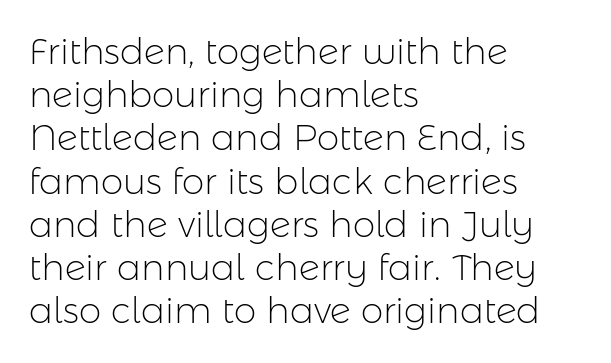
Q: Is the text bold? A: No.
Q: Is the text italic (slanted)? A: No, it is upright.
Q: Is the typeface a serif or a sans-serif typeface? A: Sans-serif.
Q: Is the text underlined? A: No.
Q: How is the paragraph aligned? A: Left-aligned.
Q: Is the spacing between letters normal or unusually wide? A: Normal.
Q: Width (condensed, normal, or wide)? A: Normal.
Q: Stroke contrast? A: Low.
Q: x-height? A: Medium.
Q: Monospaced? A: No.
